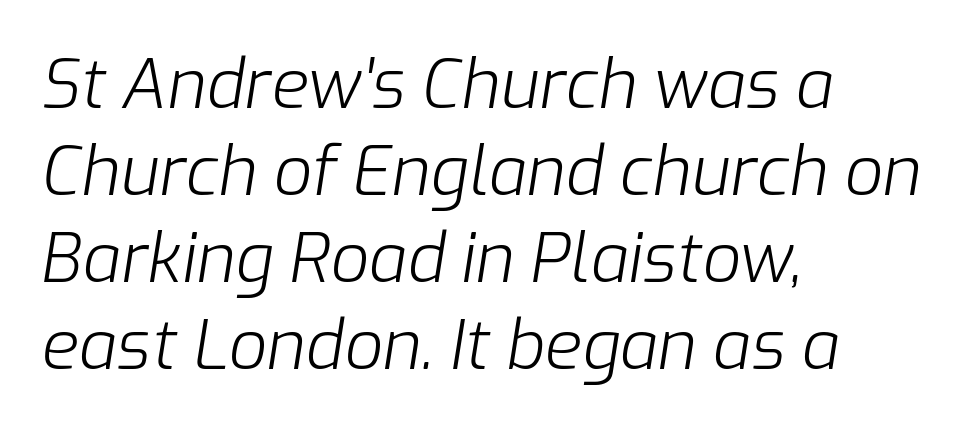
The image shows 68 px light type, italic (leaning right); set left-aligned, normal line spacing (1.28x), normal letter spacing, not underlined; low stroke contrast and a medium x-height.
